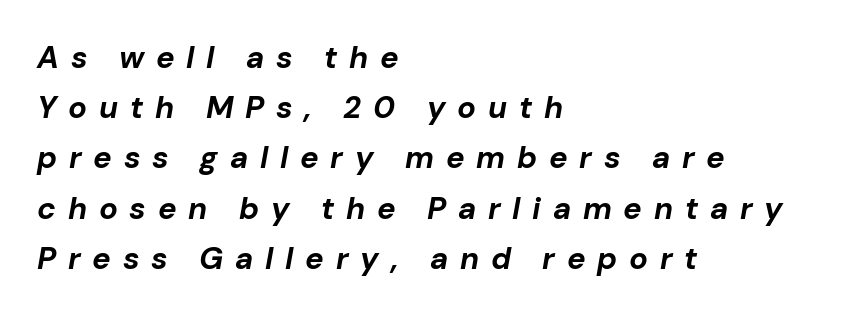
The rendering anchors every line to the left-hand side. Summary of weight: heavy, a full bold. The strip under each line holds only bare page. Every character sits at an angle, as italics do. Proportional: the letters do not fall into vertical columns. A normal amount of white space separates one row of letters from the next.
